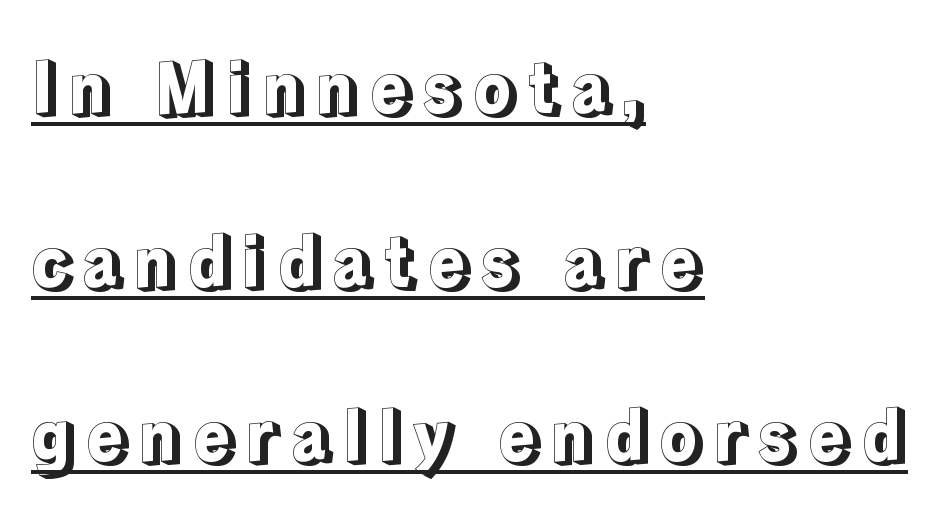
The image shows 71 px text type, upright; set left-aligned, loose line spacing (2.45x), underlined; a medium x-height.
